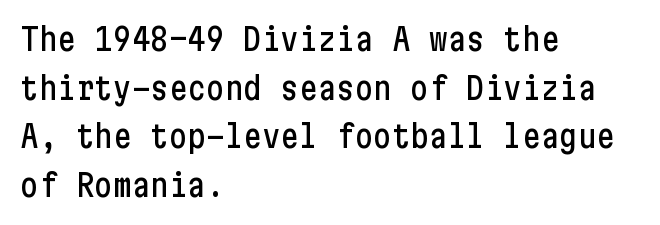
{"serif": "no", "italic": "no", "width": "condensed", "stroke_contrast": "low", "x_height": "medium", "underline": "no", "align": "left", "line_spacing": "normal", "line_spacing_ratio": 1.57, "letter_spacing": "normal", "letter_spacing_em": 0.0, "glyph_px": 31}
